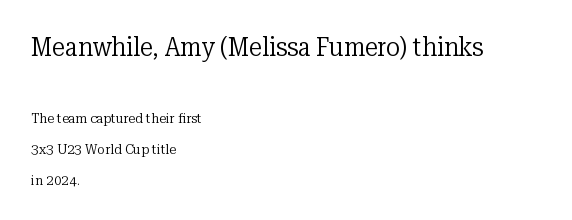
{"italic": "no", "bold": "no", "underline": "no", "align": "left", "line_spacing": "loose", "line_spacing_ratio": 2.22, "letter_spacing": "normal", "letter_spacing_em": 0.0, "larger_block": "first", "size_ratio": 1.86, "glyph_px": 26}
